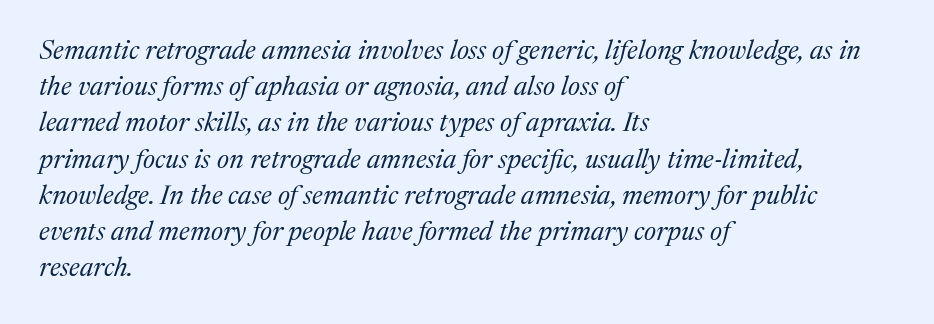
The image shows 27 px text type, italic (leaning right); set left-aligned, normal line spacing (1.34x), normal letter spacing, not underlined.
